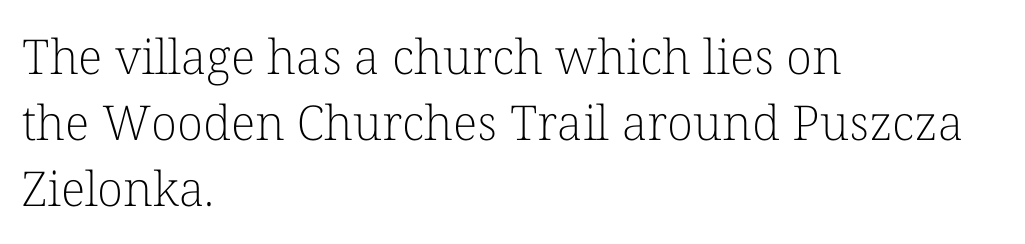
The image shows 48 px light serif type, upright; set left-aligned, normal line spacing (1.38x), normal letter spacing, not underlined; low stroke contrast and a medium x-height.
